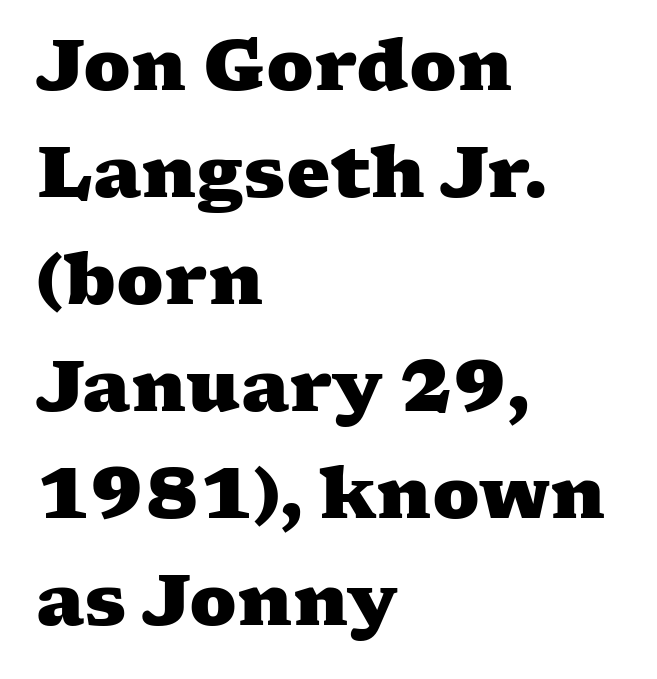
Q: Is the text bold? A: Yes.
Q: Is the typeface a serif or a sans-serif typeface? A: Serif.
Q: Is the text underlined? A: No.
Q: How is the paragraph aligned? A: Left-aligned.
Q: Is the spacing between letters normal or unusually wide? A: Normal.
Q: Is the spacing between lines tight, normal or loose? A: Normal.
Q: Width (condensed, normal, or wide)? A: Wide.
Q: Stroke contrast? A: Medium.
Q: x-height? A: Medium.
Q: Monospaced? A: No.
